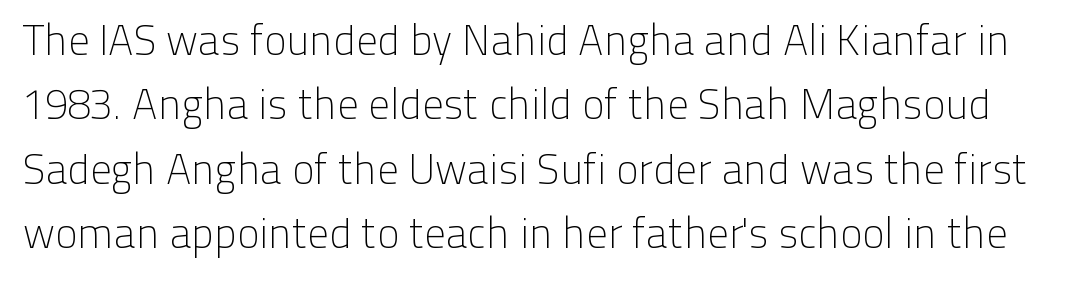
Look at the bottom of the vertical strokes: they stop flat, with no serifs. Rows of type keep a routine distance in the vertical direction. The zone under the glyphs is completely vacant. The strokes are not fattened; the text isn't bold. Look at the tracking — it's just the regular setting, nothing added. These lines are rendered in a variable-pitch font.
